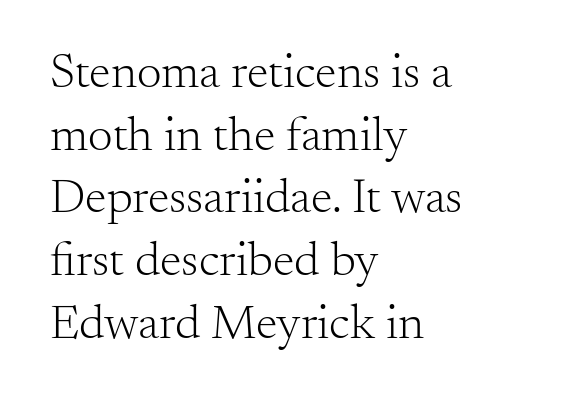
Heft: none added — not bold. The letters sit at their default tracking, neither squeezed nor spread. Each letter's strokes conclude with small projecting serifs. Posture: straight, roman, zero tilt.
